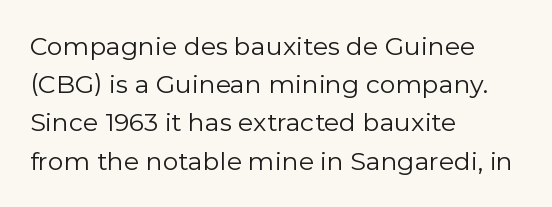
The image shows 25 px text type, upright; set left-aligned, normal line spacing (1.53x), normal letter spacing, not underlined.
